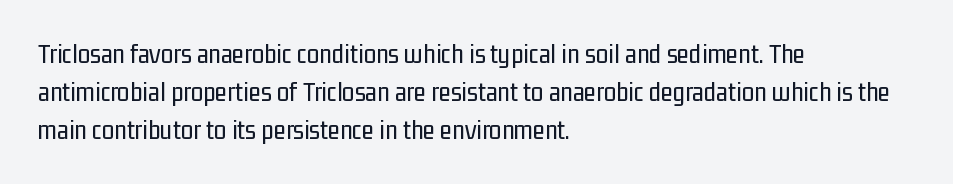
The image shows 28 px regular-weight, condensed sans-serif type, upright; set left-aligned, normal line spacing (1.36x), normal letter spacing, not underlined; low stroke contrast and a medium x-height.
